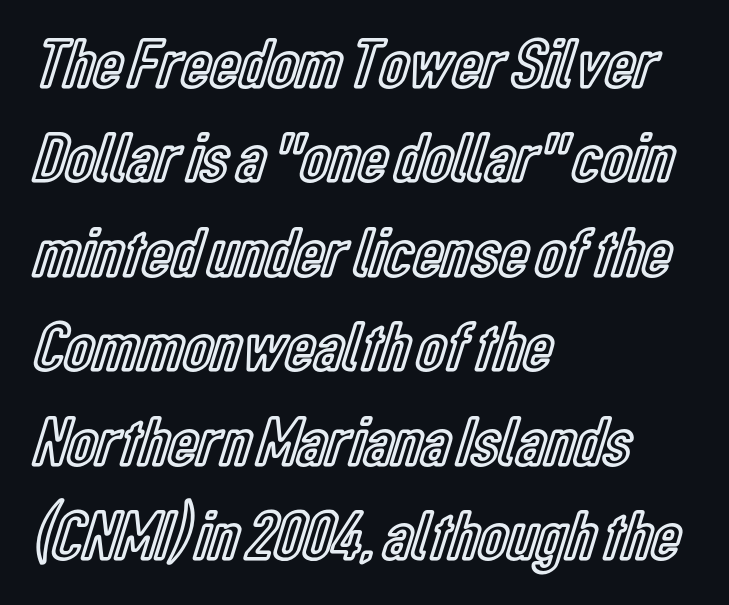
Q: Is the text italic (slanted)? A: Yes.
Q: Is the text underlined? A: No.
Q: How is the paragraph aligned? A: Left-aligned.
Q: Is the spacing between letters normal or unusually wide? A: Normal.
Q: Is the spacing between lines tight, normal or loose? A: Normal.
Q: Width (condensed, normal, or wide)? A: Condensed.
Q: x-height? A: Medium.
Q: Monospaced? A: No.
